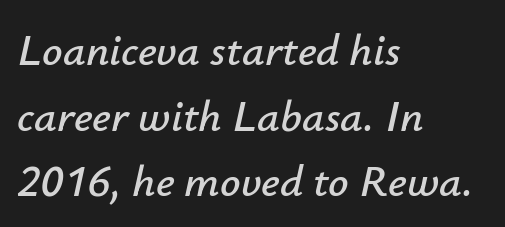
The image shows 45 px text type, italic (leaning right); set left-aligned, normal line spacing (1.46x), normal letter spacing, not underlined; low stroke contrast and a small x-height.
